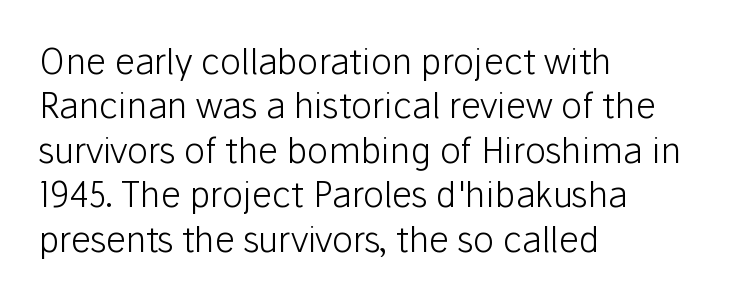
The image shows 35 px light sans-serif type, upright; set left-aligned, normal line spacing (1.27x), normal letter spacing, not underlined; low stroke contrast and a medium x-height.
